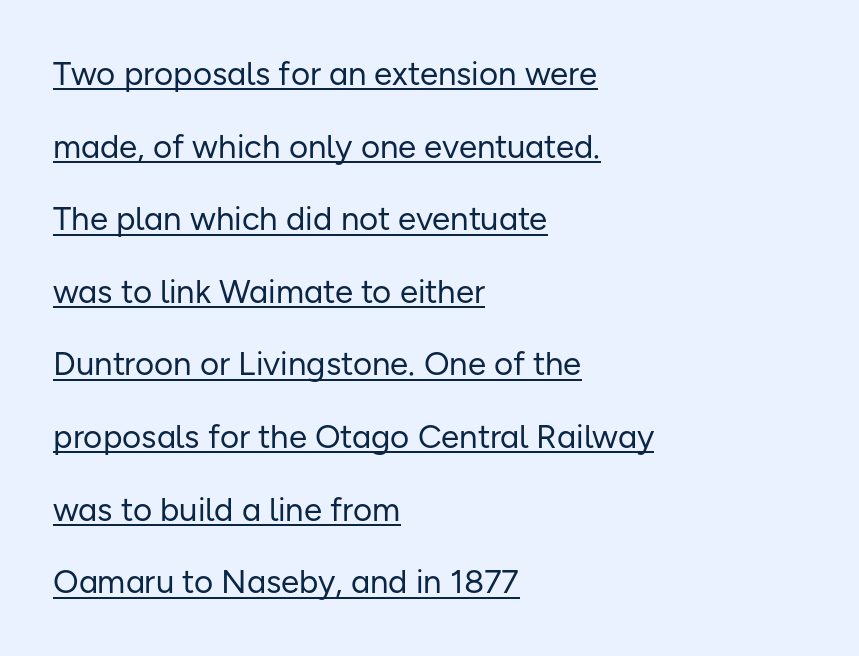
The image shows 33 px regular-weight sans-serif type, upright; set left-aligned, loose line spacing (2.2x), normal letter spacing, underlined; low stroke contrast and a medium x-height.
